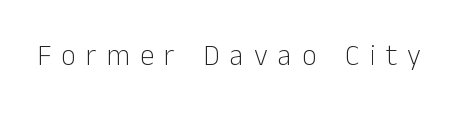
The image shows 29 px light sans-serif type, upright; set unusually wide letter spacing (+0.35 em), not underlined; low stroke contrast and a medium x-height.
